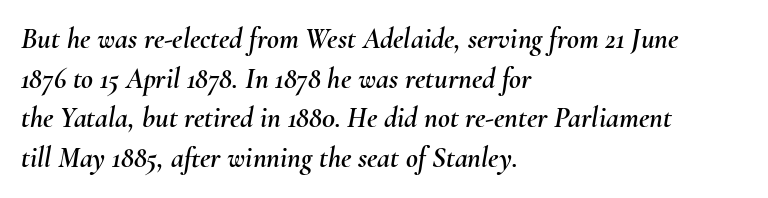
A typesetter would call this proportional, since set widths differ per character. Is there much room between lines? A standard amount, neither cramped nor airy. Letter spacing: default. Each row of text sits above clean, open space. One-word summary of the alignment: left. Characters are canted at an angle relative to the baseline's perpendicular.
